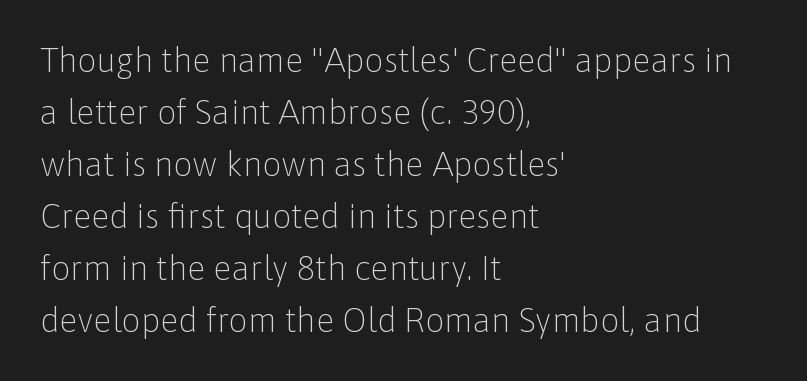
The image shows 34 px light sans-serif type, upright; set left-aligned, normal line spacing (1.53x), normal letter spacing, not underlined; low stroke contrast and a medium x-height.
